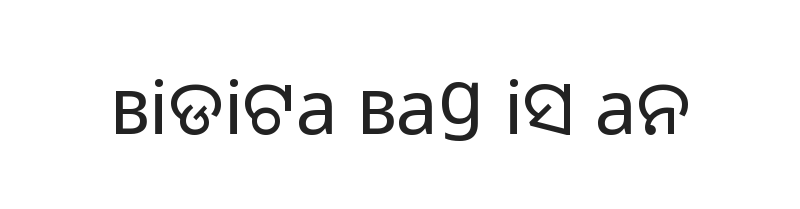
The image shows 75 px regular-weight sans-serif type, upright; set normal letter spacing, not underlined; low stroke contrast and a medium x-height.
